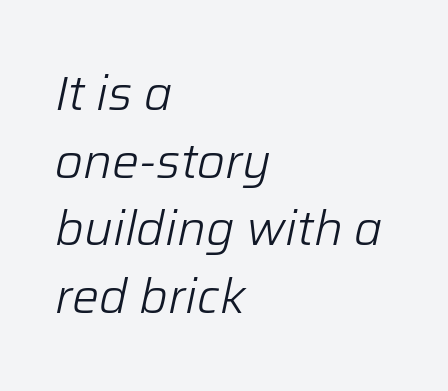
Q: Is the text bold? A: No.
Q: Is the text italic (slanted)? A: Yes, it leans right by about 12 degrees.
Q: Is the text underlined? A: No.
Q: How is the paragraph aligned? A: Left-aligned.
Q: Is the spacing between letters normal or unusually wide? A: Normal.
Q: Is the spacing between lines tight, normal or loose? A: Normal.
Q: Width (condensed, normal, or wide)? A: Normal.
Q: Stroke contrast? A: Low.
Q: x-height? A: Medium.
Q: Monospaced? A: No.
